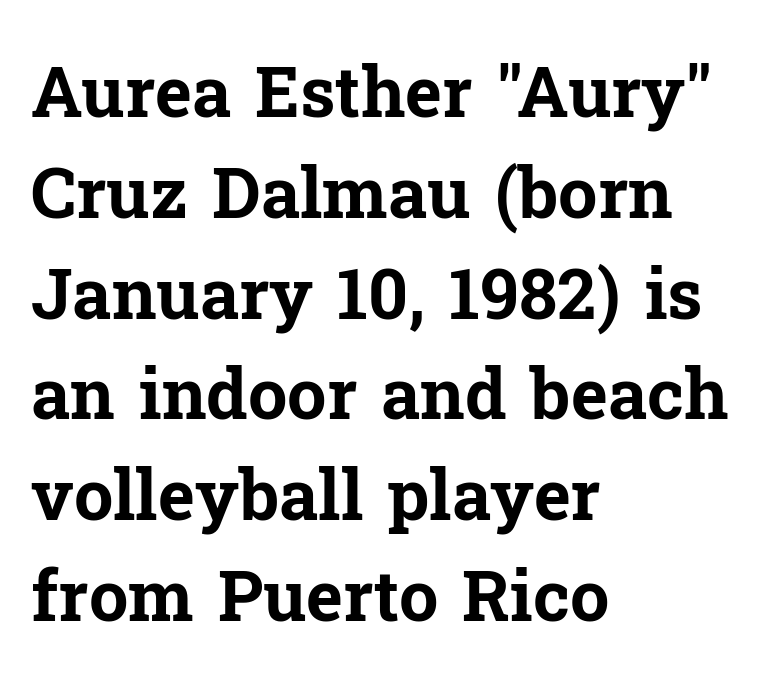
The rendering uses natural spacing where letterforms have individual widths. The typeface chosen for these lines features serifs. This block has exactly the height ordinary leading produces. Notice how the passage keeps a crisp vertical edge on the left only. The area under the type is left untouched.
